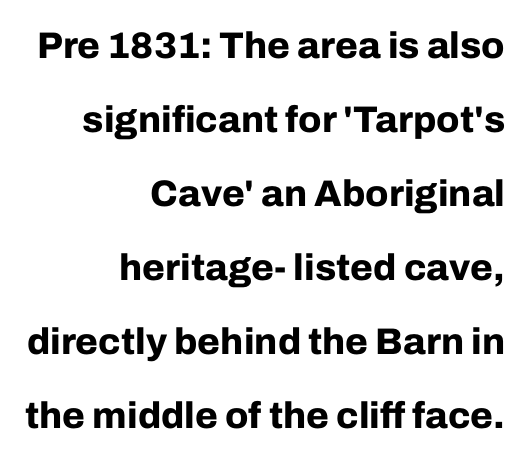
The image shows 37 px bold sans-serif type, upright; set right-aligned, loose line spacing (2.0x), normal letter spacing, not underlined; low stroke contrast and a medium x-height.
